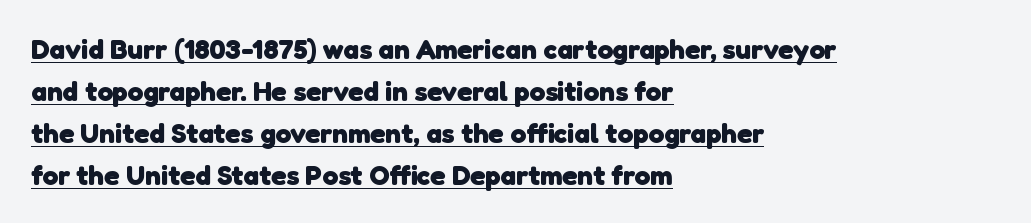
The image shows 28 px heavy sans-serif type; set left-aligned, normal line spacing (1.5x), normal letter spacing, underlined; low stroke contrast and a medium x-height.
